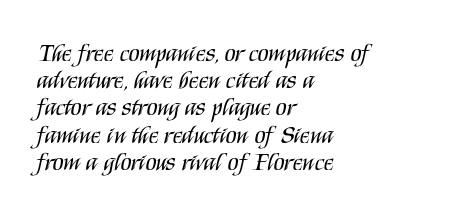
Baseline-to-baseline distance is barely more than the letter height. Bare-footed words on every line. Visually the block forms a straight wall on the left and a jagged coastline on the right. Caption: face not bold, strokes unweighted.
